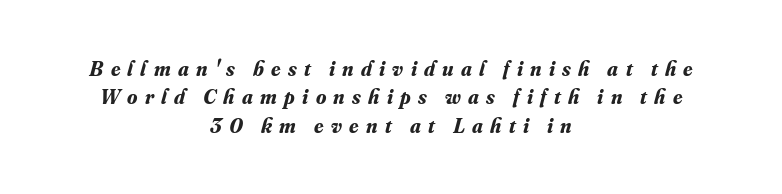
{"italic": "yes", "lean": "right", "slant_degrees": 16, "bold": "yes", "underline": "no", "align": "center", "line_spacing": "normal", "line_spacing_ratio": 1.35, "letter_spacing": "wide", "letter_spacing_em": 0.35, "glyph_px": 21}
